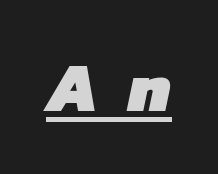
The image shows 69 px heavy sans-serif type; set unusually wide letter spacing (+0.41 em), underlined; low stroke contrast and a medium x-height.
